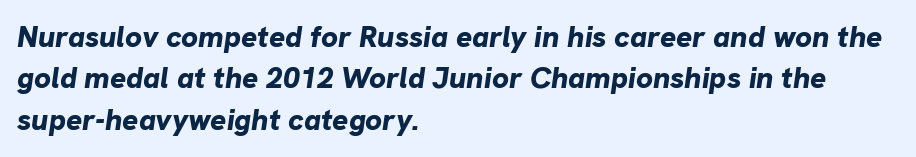
Q: Is the text bold? A: Yes.
Q: Is the text italic (slanted)? A: Yes, it leans right by about 8 degrees.
Q: Is the text underlined? A: No.
Q: How is the paragraph aligned? A: Left-aligned.
Q: Is the spacing between letters normal or unusually wide? A: Normal.
Q: Is the spacing between lines tight, normal or loose? A: Normal.
Q: Width (condensed, normal, or wide)? A: Normal.
Q: Stroke contrast? A: Low.
Q: x-height? A: Medium.
Q: Monospaced? A: No.
